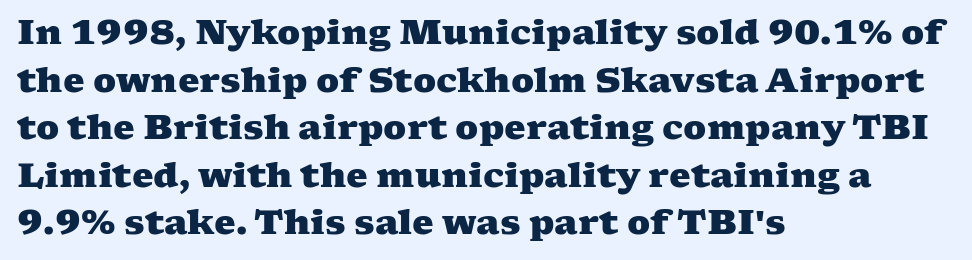
The gaps between neighbouring characters are ordinary and unremarkable. I'd call this a serif setting — the letters wear small feet. A typesetter would call this proportional, since set widths differ per character. How heavy is the stroke? Heavy — this is a bold. Honestly, there is no underline to notice here at all. The leading is moderate, giving the passage an even texture.
